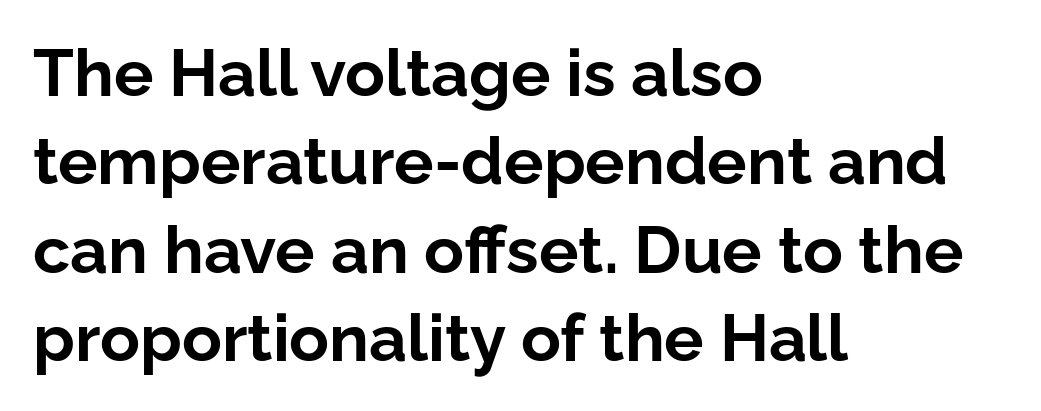
The image shows 66 px bold sans-serif type, upright; set left-aligned, normal line spacing (1.34x), normal letter spacing, not underlined; low stroke contrast and a medium x-height.
